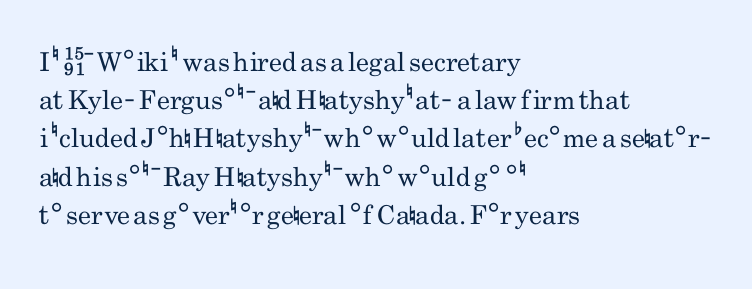
Q: Is the text bold? A: No.
Q: Is the text italic (slanted)? A: No, it is upright.
Q: Is the text underlined? A: No.
Q: How is the paragraph aligned? A: Left-aligned.
Q: Is the spacing between letters normal or unusually wide? A: Normal.
Q: Is the spacing between lines tight, normal or loose? A: Normal.
